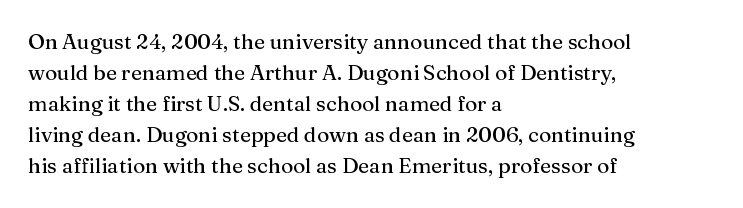
{"italic": "no", "underline": "no", "align": "left", "line_spacing": "normal", "line_spacing_ratio": 1.48, "letter_spacing": "normal", "letter_spacing_em": 0.0, "glyph_px": 21}
